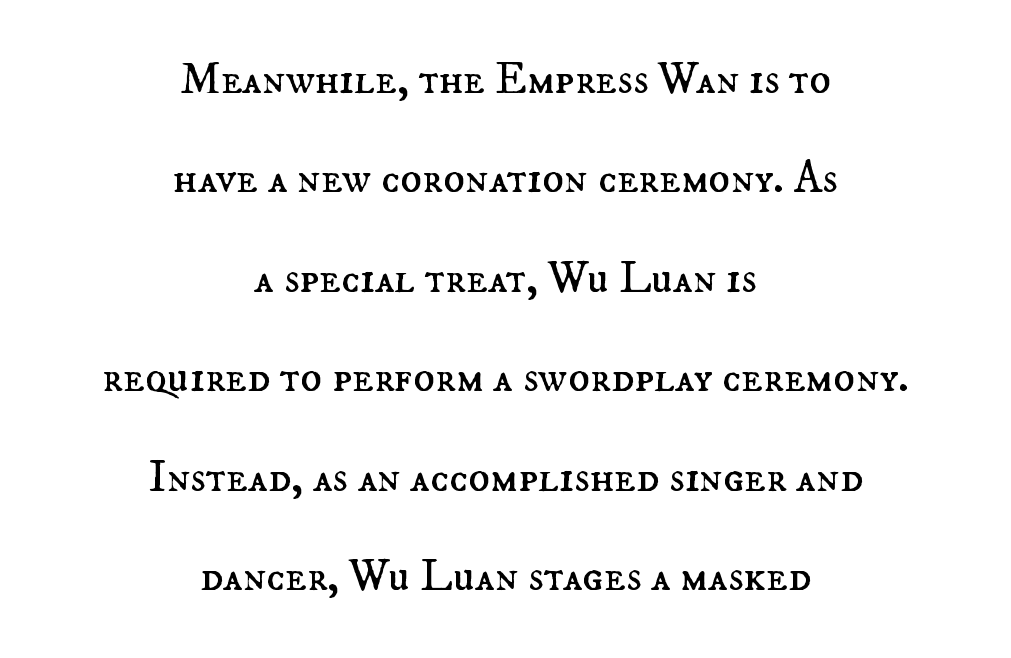
Honestly, the letter spacing is just normal — you wouldn't notice it. The area under the type is left untouched. Designer's note — italics off, roman on. Where is the straight margin? There isn't one; the lines are centered. In terms of leading, this rendering errs on the spacious side. Think of a printed novel: that variable character pitch is what you see here.
